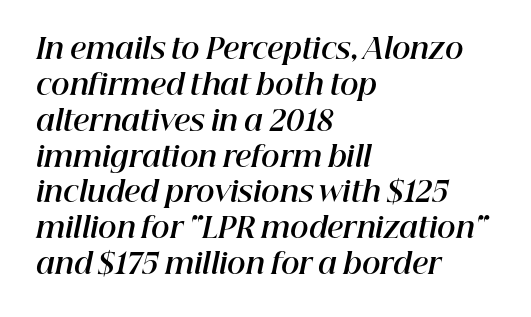
{"italic": "yes", "lean": "right", "slant_degrees": 12, "bold": "yes", "weight": "bold", "width": "normal", "stroke_contrast": "high", "x_height": "medium", "monospaced": "no", "underline": "no", "align": "left", "line_spacing": "normal", "line_spacing_ratio": 1.28, "letter_spacing": "normal", "letter_spacing_em": 0.0, "glyph_px": 28}
